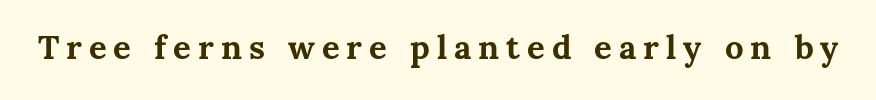
The image shows 33 px bold type, upright; set unusually wide letter spacing (+0.21 em), not underlined; medium stroke contrast and a medium x-height.
